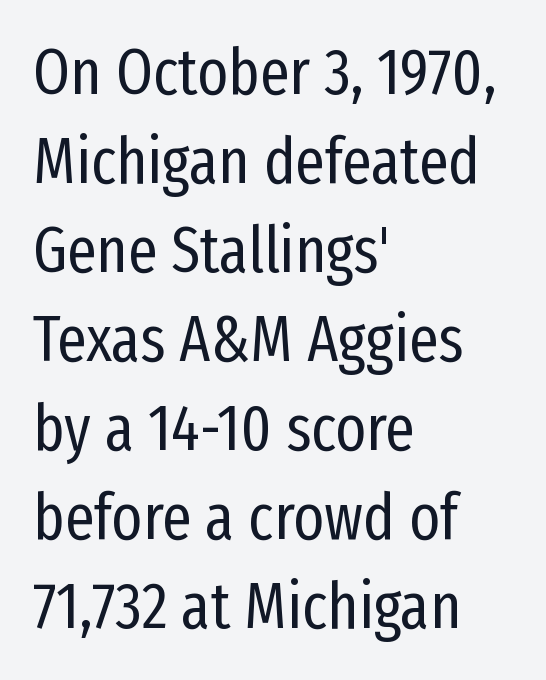
Descenders are the only things crossing below the line. Reading down the column, the eye jumps a familiar distance to each next line. You could call the tracking neutral — neither tight nor loose. This rendering uses left alignment, leaving the right contour irregular. Is this a fixed-width face? No — the glyphs have proportional, varying widths.
